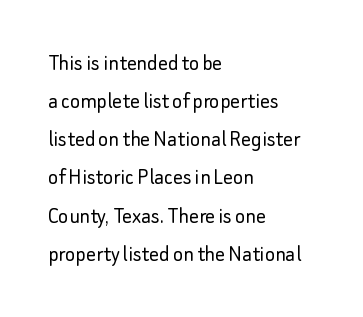
Q: Is the text bold? A: No.
Q: Is the text italic (slanted)? A: No, it is upright.
Q: Is the text underlined? A: No.
Q: How is the paragraph aligned? A: Left-aligned.
Q: Is the spacing between letters normal or unusually wide? A: Normal.
Q: Is the spacing between lines tight, normal or loose? A: Normal.
